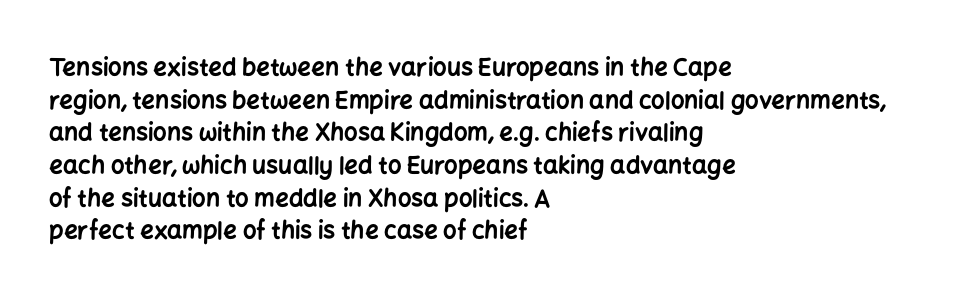
The image shows 24 px bold type, upright; set left-aligned, normal line spacing (1.36x), normal letter spacing, not underlined.
